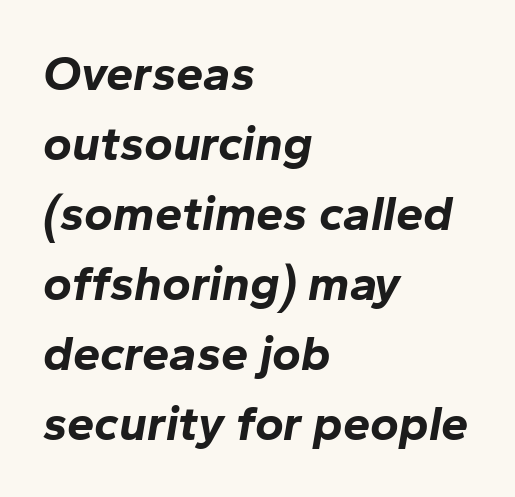
Q: Is the text bold? A: Yes.
Q: Is the text italic (slanted)? A: Yes, it leans right by about 10 degrees.
Q: Is the text underlined? A: No.
Q: How is the paragraph aligned? A: Left-aligned.
Q: Is the spacing between letters normal or unusually wide? A: Normal.
Q: Is the spacing between lines tight, normal or loose? A: Normal.
Q: Width (condensed, normal, or wide)? A: Normal.
Q: Stroke contrast? A: Low.
Q: x-height? A: Medium.
Q: Monospaced? A: No.
